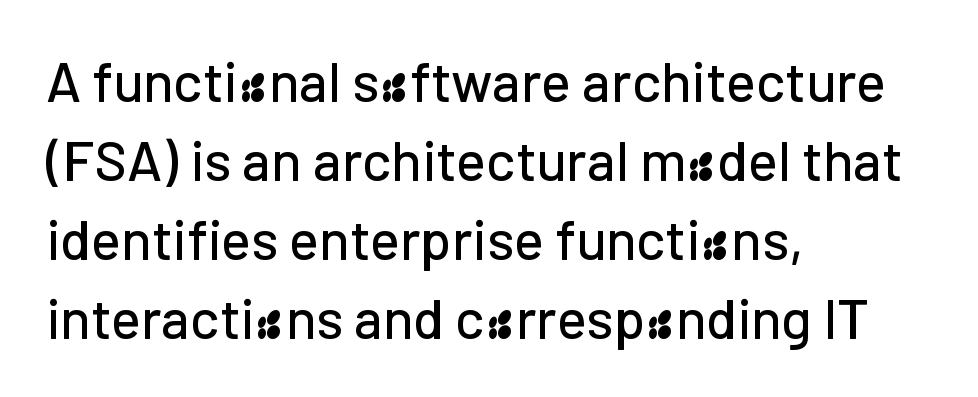
The rendering uses a moderate line-height, typical for paragraphs. The passage shown has conventional tracking throughout. Left-aligned paragraph, ragged on the right. A clean baseline with only descenders dipping below it.
